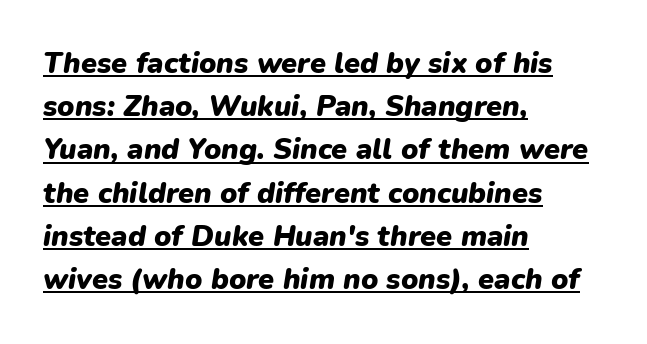
Q: Is the text bold? A: Yes.
Q: Is the text italic (slanted)? A: Yes, it leans right by about 9 degrees.
Q: Is the text underlined? A: Yes.
Q: How is the paragraph aligned? A: Left-aligned.
Q: Is the spacing between letters normal or unusually wide? A: Normal.
Q: Is the spacing between lines tight, normal or loose? A: Normal.
Q: Width (condensed, normal, or wide)? A: Normal.
Q: Stroke contrast? A: Low.
Q: x-height? A: Medium.
Q: Monospaced? A: No.
